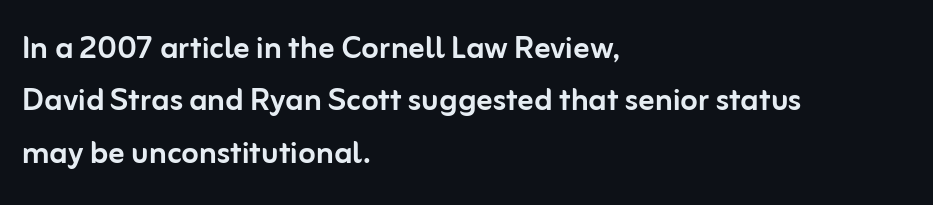
In terms of leading, this rendering sits right in the middle. Students, note that the glyphs here touch the page at normal intervals. Decoration check: the copy has no underline. The characters display no serif detailing; their extremities are plain.
